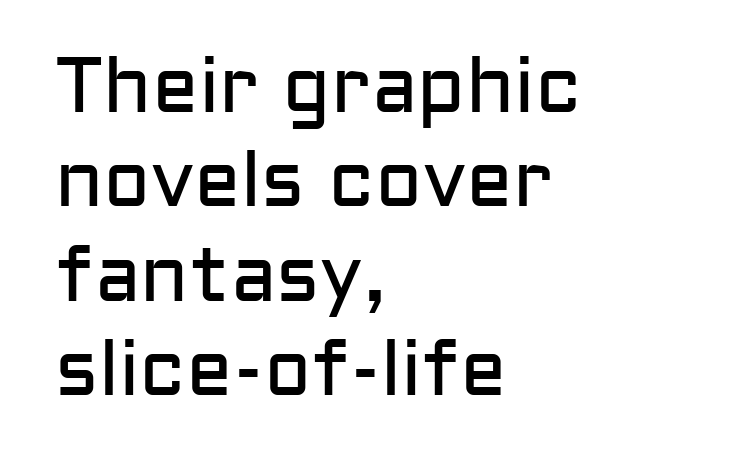
{"serif": "no", "italic": "no", "bold": "no", "weight": "regular", "width": "normal", "stroke_contrast": "low", "x_height": "medium", "monospaced": "no", "underline": "no", "align": "left", "line_spacing_ratio": 1.21, "letter_spacing": "normal", "letter_spacing_em": 0.0, "glyph_px": 78}
